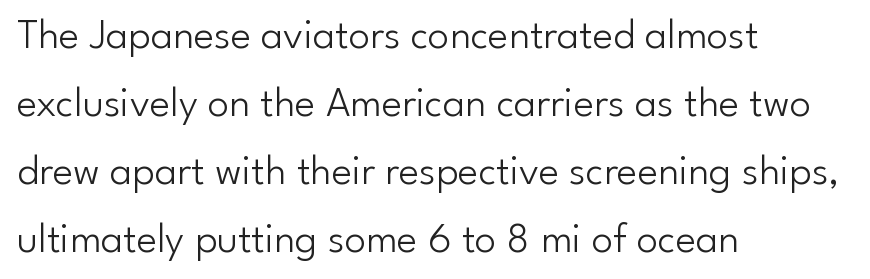
{"serif": "no", "italic": "no", "bold": "no", "weight": "light", "width": "normal", "stroke_contrast": "low", "x_height": "small", "monospaced": "no", "underline": "no", "align": "left", "line_spacing": "normal", "line_spacing_ratio": 1.58, "letter_spacing": "normal", "letter_spacing_em": 0.0, "glyph_px": 43}
